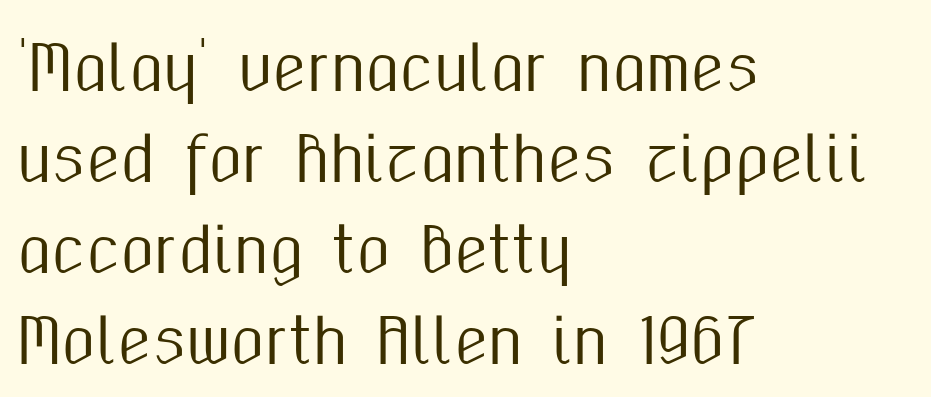
Q: Is the text italic (slanted)? A: No, it is upright.
Q: Is the typeface a serif or a sans-serif typeface? A: Sans-serif.
Q: Is the text underlined? A: No.
Q: How is the paragraph aligned? A: Left-aligned.
Q: Is the spacing between letters normal or unusually wide? A: Normal.
Q: Is the spacing between lines tight, normal or loose? A: Normal.
Q: Width (condensed, normal, or wide)? A: Condensed.
Q: Stroke contrast? A: Medium.
Q: x-height? A: Medium.
Q: Monospaced? A: No.
